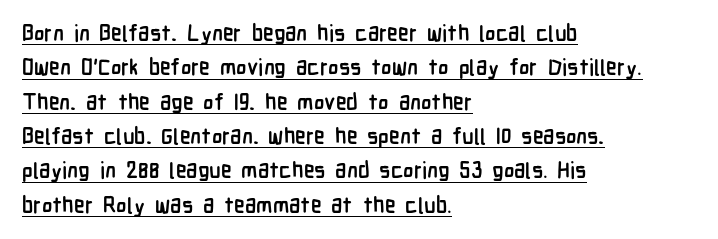
The image shows 22 px bold type, upright; set left-aligned, normal line spacing (1.56x), normal letter spacing, underlined.
